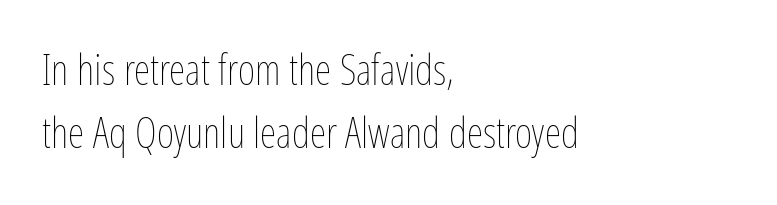
A normal amount of white space separates one row of letters from the next. The rendering uses natural spacing where letterforms have individual widths. These lines stack with their left ends in a neat column. Nothing heavy about these letters — not bold at all.
